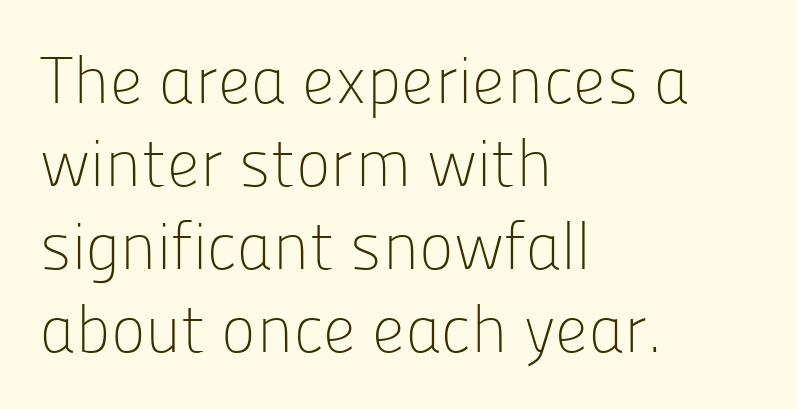
{"serif": "no", "italic": "no", "bold": "no", "weight": "light", "width": "normal", "stroke_contrast": "low", "x_height": "medium", "monospaced": "no", "underline": "no", "align": "left", "line_spacing": "normal", "line_spacing_ratio": 1.26, "letter_spacing": "normal", "letter_spacing_em": 0.0, "glyph_px": 66}
